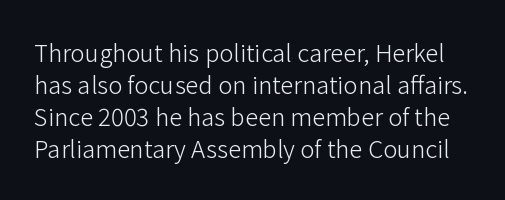
The image shows 24 px text type, upright; set normal line spacing (1.34x), normal letter spacing, not underlined.
